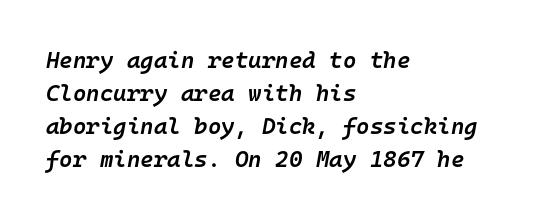
{"italic": "yes", "lean": "right", "slant_degrees": 10, "bold": "semi", "underline": "no", "align": "left", "line_spacing": "normal", "line_spacing_ratio": 1.44, "letter_spacing": "normal", "letter_spacing_em": 0.0, "glyph_px": 23}
